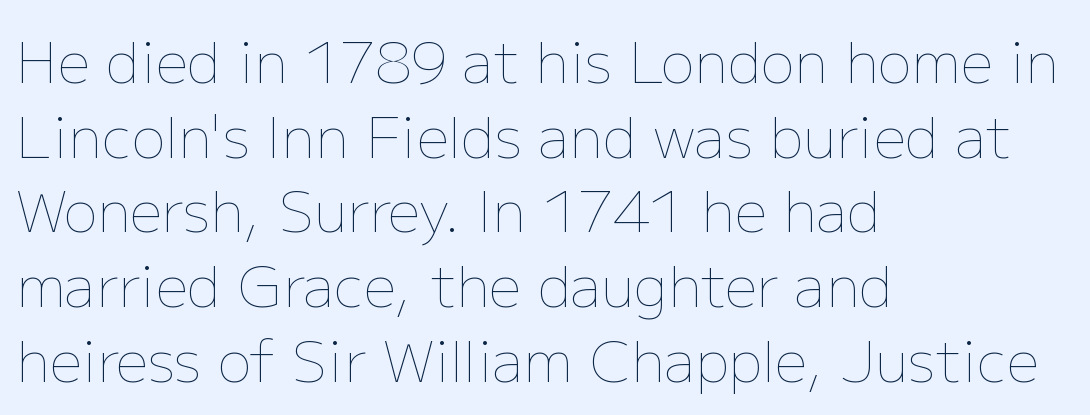
Posture: upright roman. The line texture is even and compact thanks to regular tracking. Heaviness? Minimal to ordinary, like unemphasized prose. These lines are rendered in a variable-pitch font.
